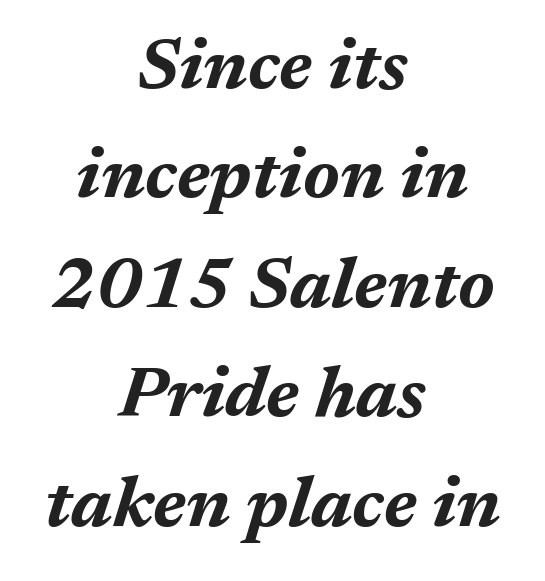
Note the varied advance widths — an 'i' is clearly narrower than an 'm'. Thick stems and heavy bowls — unmistakably bold. The glyphs look as if they've been sheared to an angle. Does extra space separate the letters? No, they use regular spacing.
